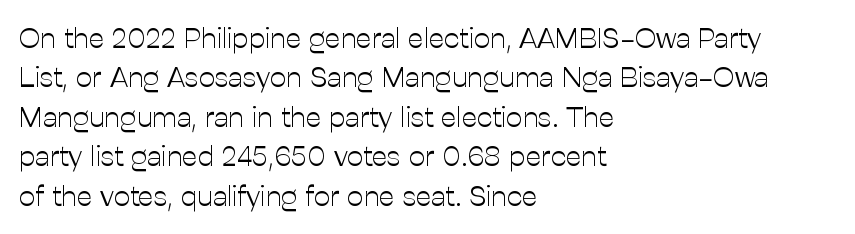
{"serif": "no", "italic": "no", "bold": "no", "weight": "light", "width": "normal", "stroke_contrast": "low", "x_height": "medium", "monospaced": "no", "underline": "no", "align": "left", "line_spacing": "normal", "line_spacing_ratio": 1.36, "letter_spacing": "normal", "letter_spacing_em": 0.0, "glyph_px": 29}
